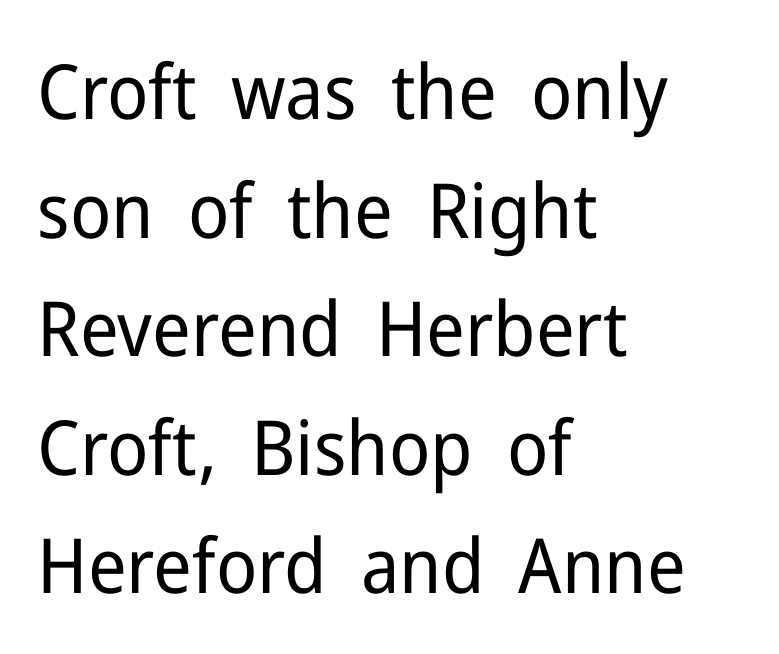
Q: Is the text bold? A: No.
Q: Is the text italic (slanted)? A: No, it is upright.
Q: Is the typeface a serif or a sans-serif typeface? A: Sans-serif.
Q: Is the text underlined? A: No.
Q: How is the paragraph aligned? A: Left-aligned.
Q: Is the spacing between letters normal or unusually wide? A: Normal.
Q: Is the spacing between lines tight, normal or loose? A: Normal.
Q: Width (condensed, normal, or wide)? A: Normal.
Q: Stroke contrast? A: Low.
Q: x-height? A: Medium.
Q: Monospaced? A: No.
